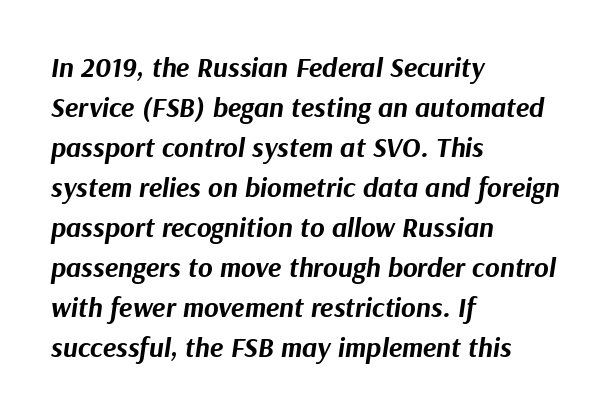
The image shows 28 px bold type, italic (leaning right); set left-aligned, normal line spacing (1.43x), normal letter spacing, not underlined; medium stroke contrast and a medium x-height.
